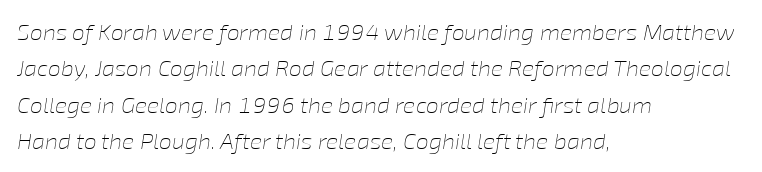
{"italic": "yes", "lean": "right", "slant_degrees": 8, "bold": "no", "underline": "no", "align": "left", "line_spacing": "normal", "line_spacing_ratio": 1.58, "letter_spacing": "normal", "letter_spacing_em": 0.0, "glyph_px": 23}
